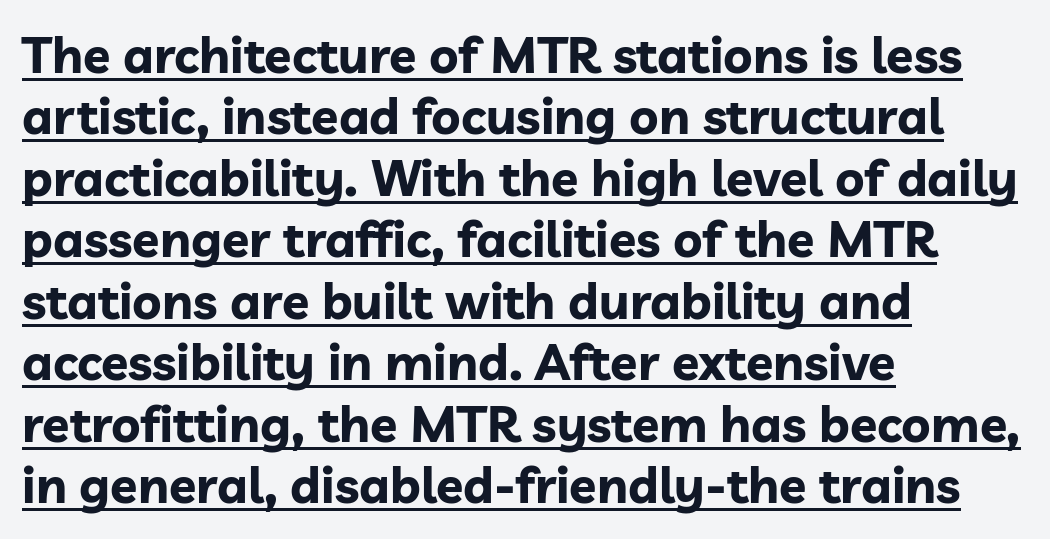
Q: Is the text bold? A: Yes.
Q: Is the text italic (slanted)? A: No, it is upright.
Q: Is the typeface a serif or a sans-serif typeface? A: Sans-serif.
Q: Is the text underlined? A: Yes.
Q: How is the paragraph aligned? A: Left-aligned.
Q: Is the spacing between letters normal or unusually wide? A: Normal.
Q: Width (condensed, normal, or wide)? A: Normal.
Q: Stroke contrast? A: Low.
Q: x-height? A: Medium.
Q: Monospaced? A: No.
